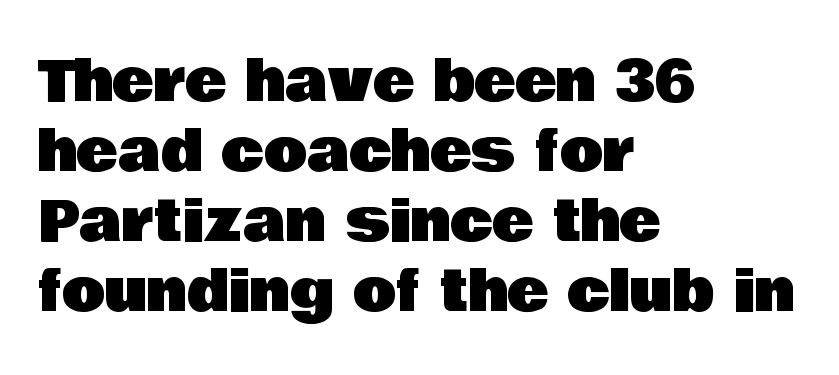
Is the letter spacing exaggerated? No — it looks like the ordinary default. The type family on display is of the sans-serif kind. The font's upright variant was chosen for this text. Line starts are locked; line ends wander. The letters advance in unequal steps, a hallmark of proportional type.
